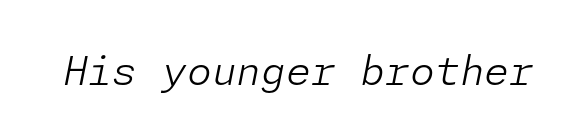
Q: Is the text bold? A: No.
Q: Is the text italic (slanted)? A: Yes, it leans right by about 11 degrees.
Q: Is the text underlined? A: No.
Q: Is the spacing between letters normal or unusually wide? A: Normal.
Q: Width (condensed, normal, or wide)? A: Normal.
Q: Stroke contrast? A: Low.
Q: x-height? A: Medium.
